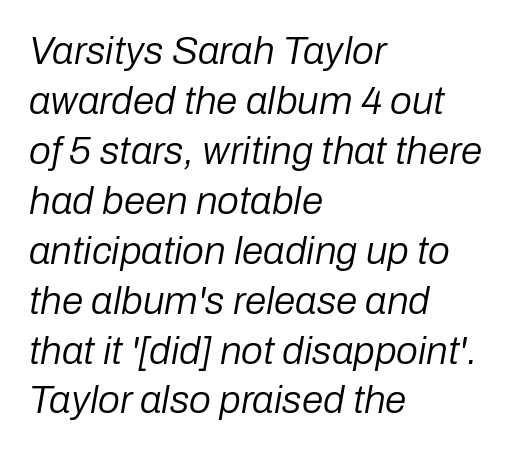
Does the lettering tilt? It does — this is italic. Stems and bowls with no extra thickness — not bold. These lines are rendered in a variable-pitch font. Spacing between characters is what you'd get straight out of the box. Does the leading feel generous? No, just average. Each row of text sits above clean, open space.
